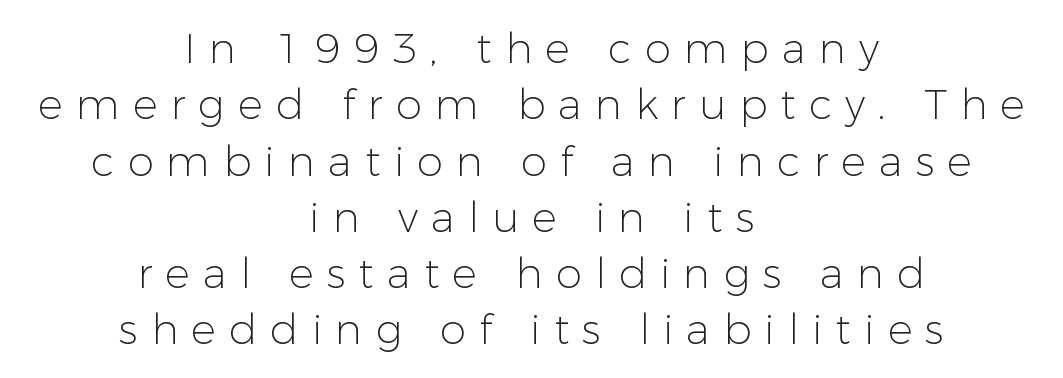
The image shows 42 px light sans-serif type, upright; set centered, normal line spacing (1.34x), unusually wide letter spacing (+0.31 em), not underlined; low stroke contrast and a medium x-height.
